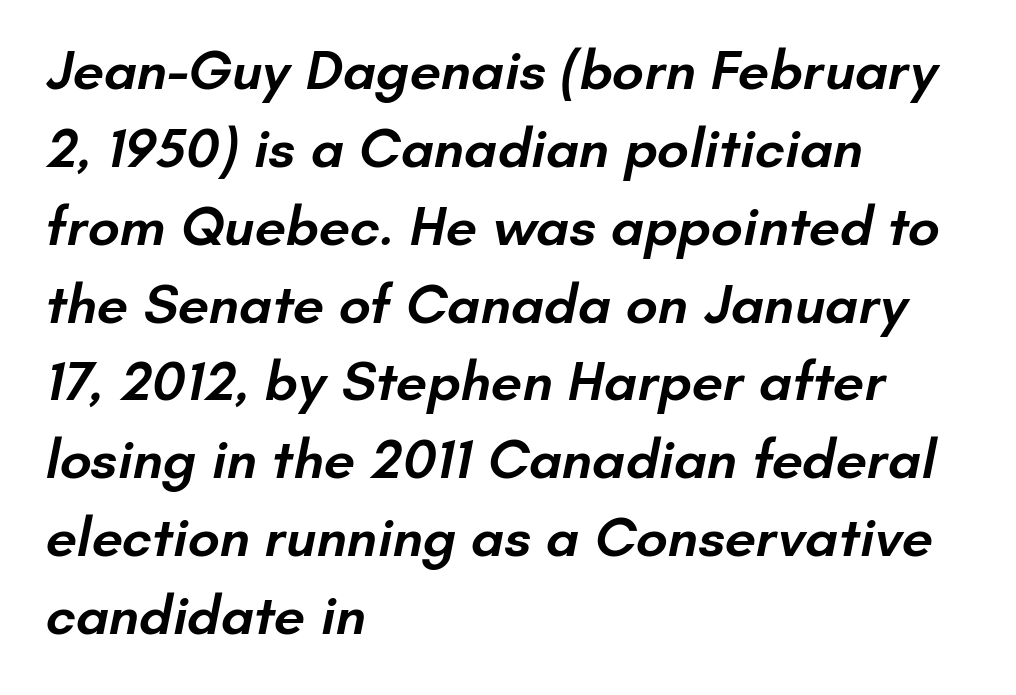
Q: Is the text bold? A: Semi-bold.
Q: Is the typeface a serif or a sans-serif typeface? A: Sans-serif.
Q: Is the text underlined? A: No.
Q: How is the paragraph aligned? A: Left-aligned.
Q: Is the spacing between letters normal or unusually wide? A: Normal.
Q: Is the spacing between lines tight, normal or loose? A: Normal.
Q: Width (condensed, normal, or wide)? A: Normal.
Q: Stroke contrast? A: Low.
Q: x-height? A: Small.
Q: Monospaced? A: No.
